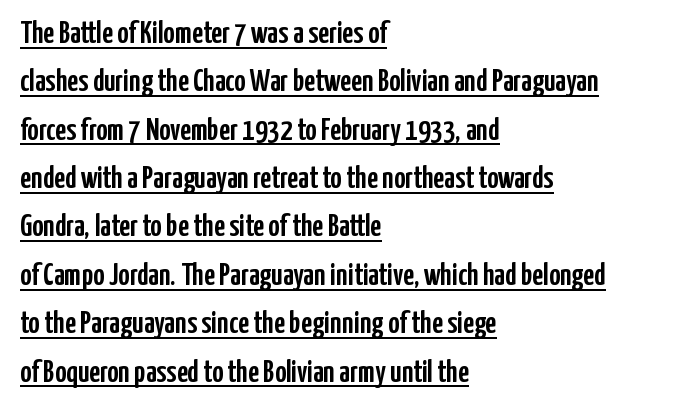
{"serif": "no", "italic": "no", "width": "condensed", "stroke_contrast": "low", "x_height": "medium", "monospaced": "no", "underline": "yes", "align": "left", "line_spacing": "normal", "line_spacing_ratio": 1.56, "letter_spacing": "normal", "letter_spacing_em": 0.0, "glyph_px": 31}
